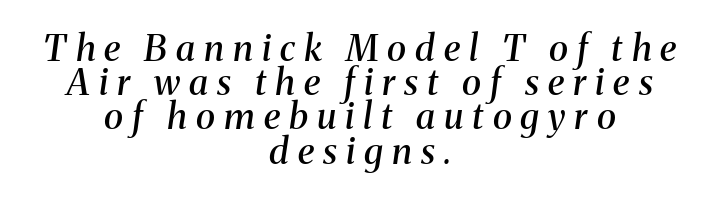
The image shows 36 px semibold serif type, italic (leaning right); set centered, tight line spacing (0.95x), unusually wide letter spacing (+0.25 em), not underlined; medium stroke contrast and a medium x-height.
